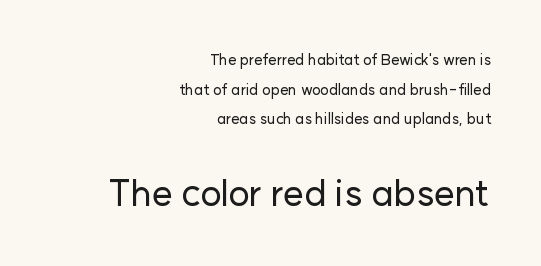
{"serif": "no", "italic": "no", "width": "normal", "stroke_contrast": "low", "x_height": "medium", "monospaced": "no", "underline": "no", "align": "right", "line_spacing": "loose", "line_spacing_ratio": 1.98, "letter_spacing": "normal", "letter_spacing_em": 0.0, "larger_block": "second", "size_ratio": 2.47, "glyph_px": 37}
